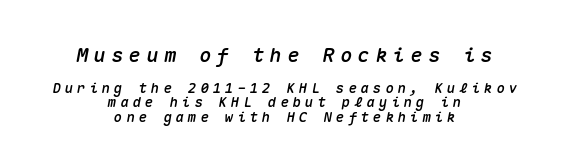
The image shows 20 px text type, italic (leaning right); set centered, tight line spacing (1.04x), unusually wide letter spacing (+0.28 em), not underlined; the first (top) block is 1.43x larger.
